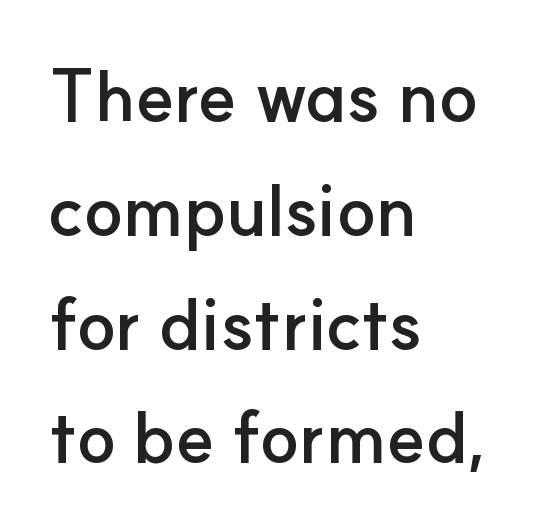
Q: Is the text bold? A: Yes.
Q: Is the text italic (slanted)? A: No, it is upright.
Q: Is the typeface a serif or a sans-serif typeface? A: Sans-serif.
Q: Is the text underlined? A: No.
Q: How is the paragraph aligned? A: Left-aligned.
Q: Is the spacing between letters normal or unusually wide? A: Normal.
Q: Is the spacing between lines tight, normal or loose? A: Normal.
Q: Width (condensed, normal, or wide)? A: Normal.
Q: Stroke contrast? A: Low.
Q: x-height? A: Small.
Q: Monospaced? A: No.
